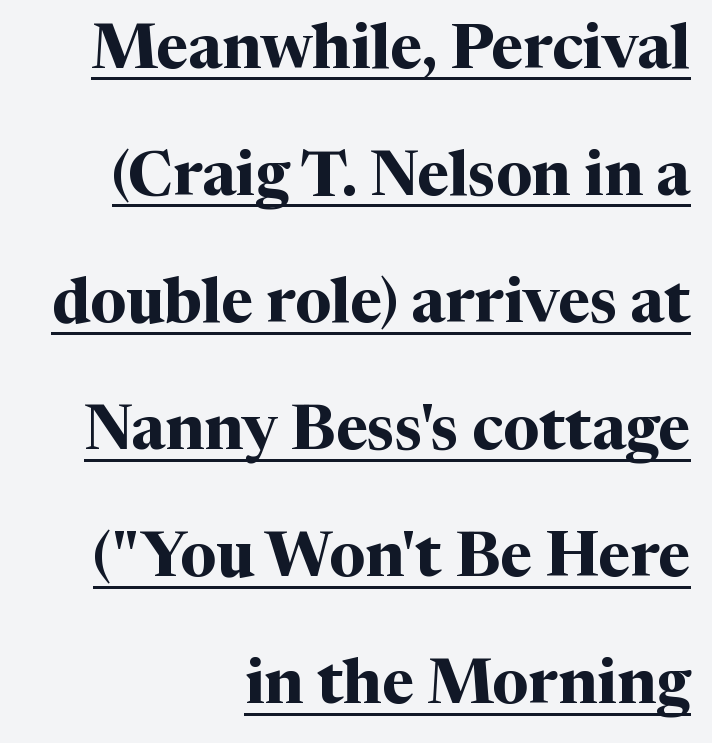
The image shows 62 px bold serif type, upright; set right-aligned, loose line spacing (2.05x), normal letter spacing, underlined; medium stroke contrast and a medium x-height.
